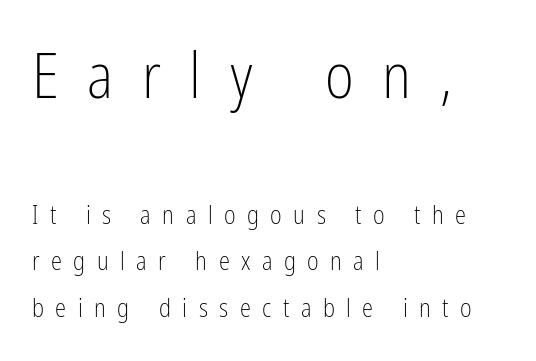
{"serif": "no", "italic": "no", "bold": "no", "weight": "light", "width": "condensed", "stroke_contrast": "low", "x_height": "medium", "monospaced": "no", "underline": "no", "align": "left", "line_spacing_ratio": 1.86, "letter_spacing": "wide", "letter_spacing_em": 0.46, "larger_block": "first", "size_ratio": 2.48, "glyph_px": 62}
